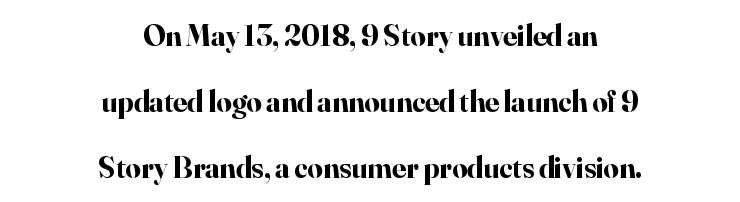
Q: Is the text bold? A: Yes.
Q: Is the text italic (slanted)? A: No, it is upright.
Q: Is the typeface a serif or a sans-serif typeface? A: Serif.
Q: Is the text underlined? A: No.
Q: How is the paragraph aligned? A: Centered.
Q: Is the spacing between letters normal or unusually wide? A: Normal.
Q: Is the spacing between lines tight, normal or loose? A: Loose.
Q: Width (condensed, normal, or wide)? A: Normal.
Q: Stroke contrast? A: High.
Q: x-height? A: Small.
Q: Monospaced? A: No.
